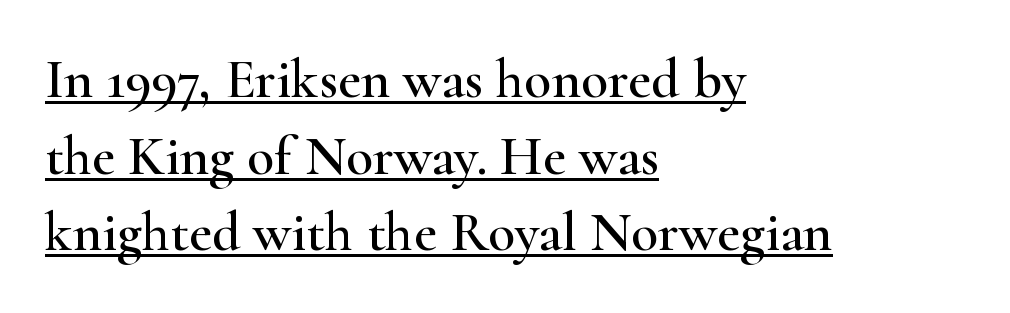
{"serif": "yes", "italic": "no", "width": "wide", "stroke_contrast": "high", "x_height": "small", "monospaced": "no", "underline": "yes", "align": "left", "line_spacing": "normal", "line_spacing_ratio": 1.37, "letter_spacing": "normal", "letter_spacing_em": 0.0, "glyph_px": 56}
